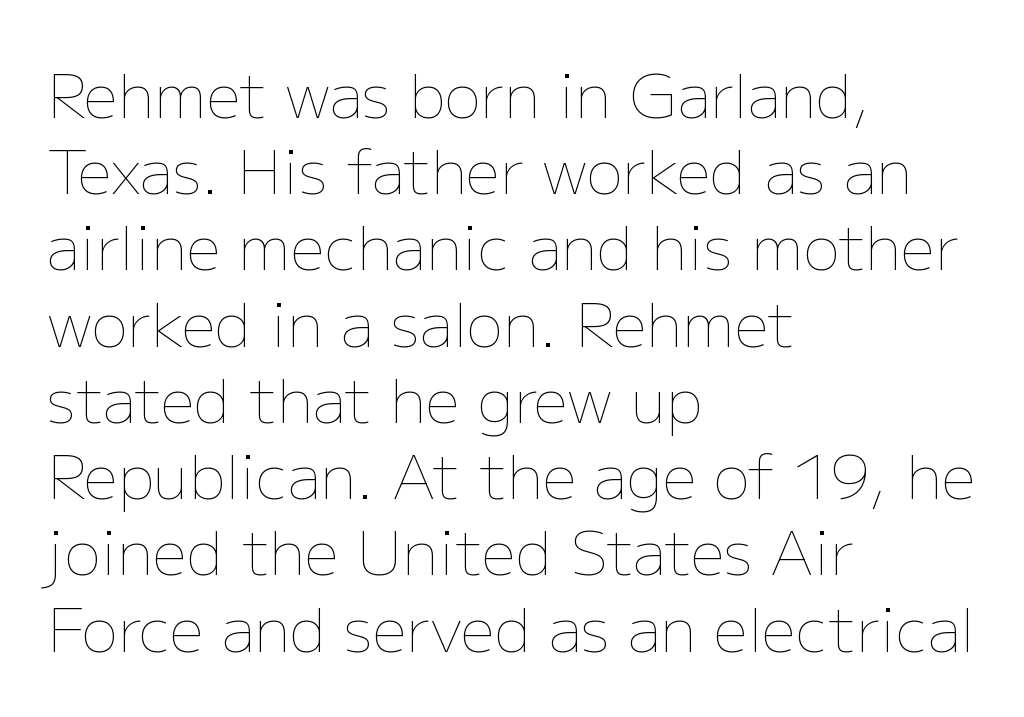
{"italic": "no", "bold": "no", "weight": "thin", "width": "normal", "stroke_contrast": "low", "x_height": "medium", "monospaced": "no", "underline": "no", "align": "left", "line_spacing": "normal", "line_spacing_ratio": 1.25, "letter_spacing": "normal", "letter_spacing_em": 0.0, "glyph_px": 61}
